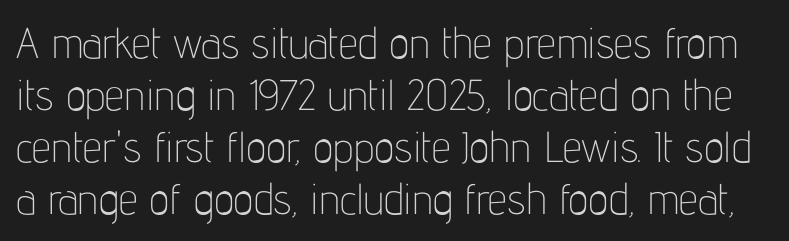
{"serif": "no", "italic": "no", "bold": "no", "weight": "thin", "width": "condensed", "stroke_contrast": "low", "x_height": "medium", "monospaced": "no", "underline": "no", "line_spacing_ratio": 1.21, "letter_spacing": "normal", "letter_spacing_em": 0.0, "glyph_px": 43}
